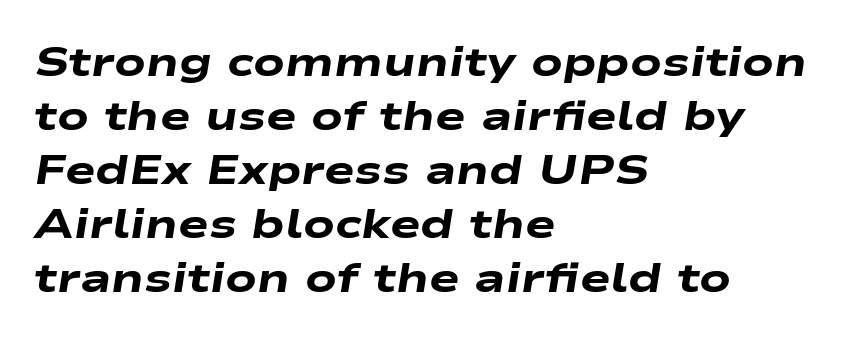
Where is the straight margin? On the left. Its strokes are broad and dark, the hallmark of bold type. Emphasis-style slanted type is in use. Compared with typical paragraphs, the rows here are spaced about the same. Bare-footed words on every line. Spacing verdict: proportional, widths tailored to each character.
